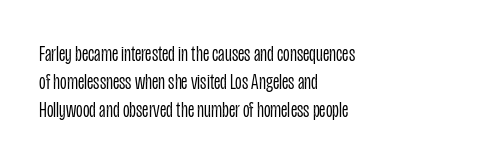
Italic: no, the glyphs are upright roman. Typeset ragged right — the left edge is the straight one. The gaps between neighbouring characters are ordinary and unremarkable. No letter is thick-stroked: the sample isn't bold. Lines of text with bare space underneath.
